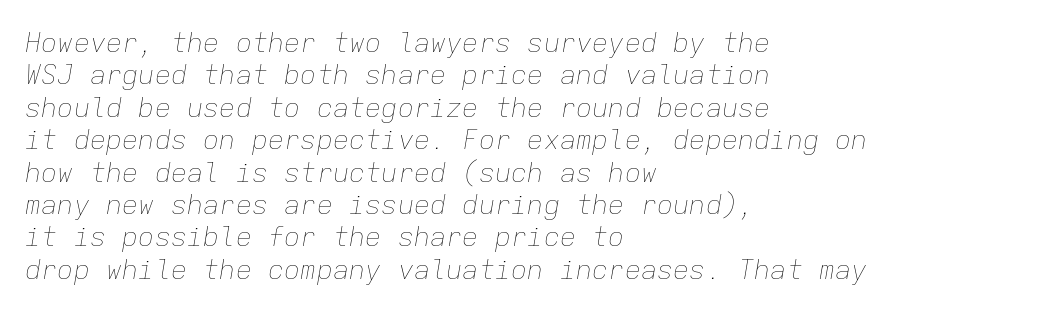
These lines are set flush left with a ragged right edge. This is not heavy type; no bold has been used. Underlining? Definitely not there. Inter-character spacing is left at the font's built-in metrics. The whole block is typeset with a tilt.
